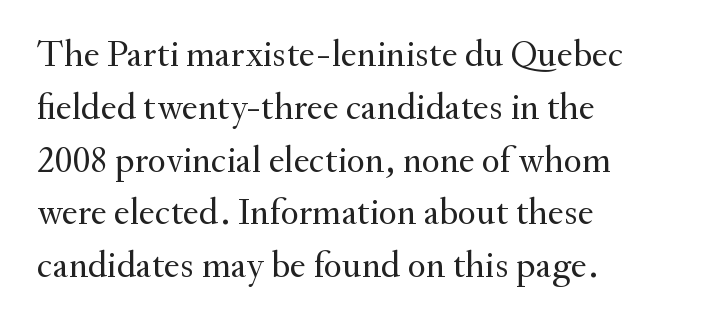
Note the varied advance widths — an 'i' is clearly narrower than an 'm'. The letterforms sit at book weight or below. Nobody drew a line under any word here. Leading matches the norm, producing a regular column.
